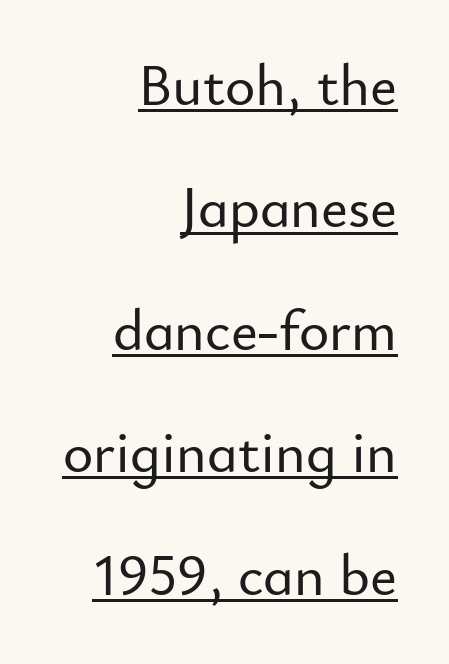
The image shows 58 px sans-serif type, upright; set right-aligned, loose line spacing (2.11x), normal letter spacing, underlined; low stroke contrast and a small x-height.
